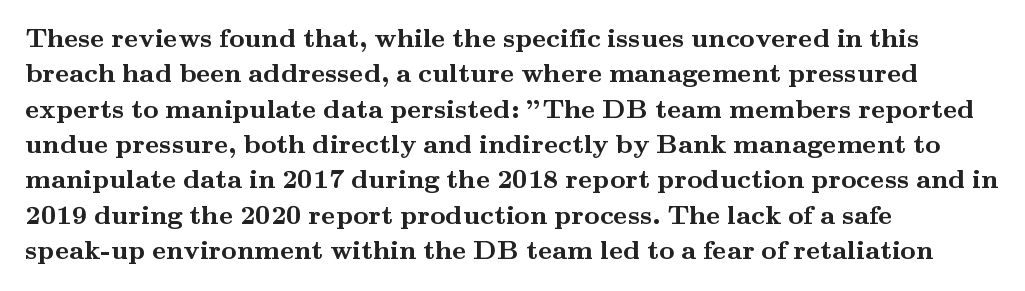
{"italic": "no", "bold": "yes", "underline": "no", "align": "left", "line_spacing": "normal", "line_spacing_ratio": 1.31, "letter_spacing": "normal", "letter_spacing_em": 0.0, "glyph_px": 27}
